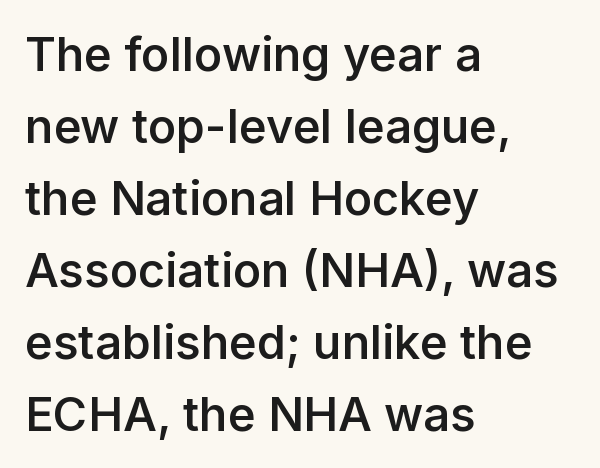
Q: Is the text bold? A: Semi-bold.
Q: Is the text italic (slanted)? A: No, it is upright.
Q: Is the typeface a serif or a sans-serif typeface? A: Sans-serif.
Q: Is the text underlined? A: No.
Q: How is the paragraph aligned? A: Left-aligned.
Q: Is the spacing between letters normal or unusually wide? A: Normal.
Q: Is the spacing between lines tight, normal or loose? A: Normal.
Q: Width (condensed, normal, or wide)? A: Normal.
Q: Stroke contrast? A: Low.
Q: x-height? A: Medium.
Q: Monospaced? A: No.
